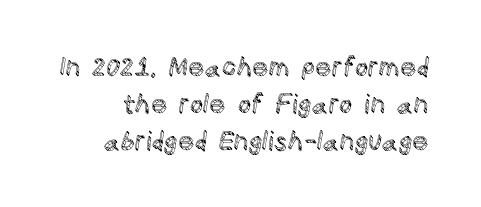
The letters sit at their default tracking, neither squeezed nor spread. The specimen omits any rule beneath the text block's lines. The designer left line spacing at the default.
